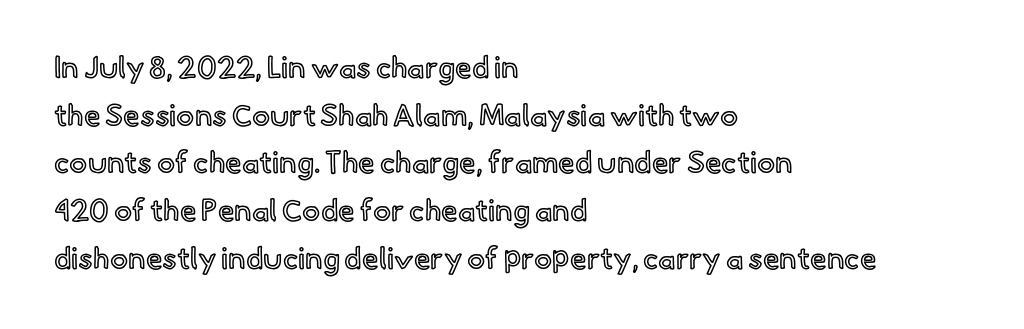
Vertically, the passage feels balanced, rows spaced as you'd expect. Any mark beneath the type? The region is blank. Does the copy run flush right? No — it runs flush left. Every stem runs plumb, perpendicular to the baseline. Caption: standard tracking, unaltered. These lines are rendered in a variable-pitch font.
